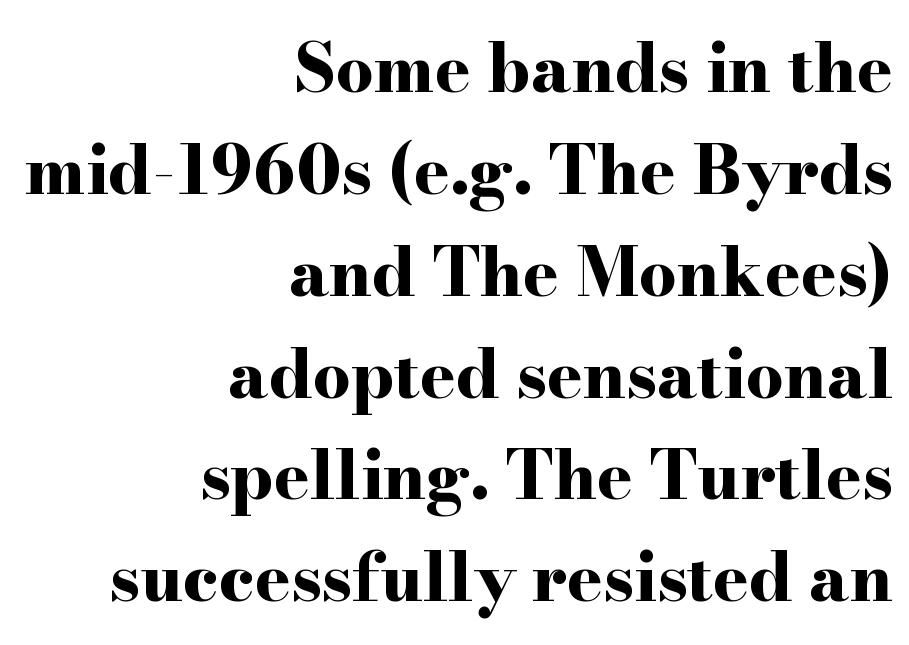
{"serif": "yes", "italic": "no", "bold": "yes", "weight": "bold", "width": "wide", "stroke_contrast": "high", "x_height": "small", "monospaced": "no", "underline": "no", "align": "right", "line_spacing": "normal", "line_spacing_ratio": 1.52, "letter_spacing": "normal", "letter_spacing_em": 0.0, "glyph_px": 67}
